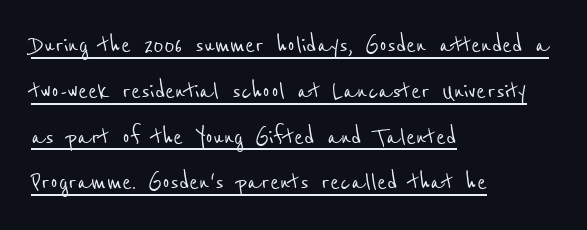
The image shows 29 px condensed sans-serif type; set left-aligned, normal line spacing (1.58x), normal letter spacing, underlined; low stroke contrast and a medium x-height.
